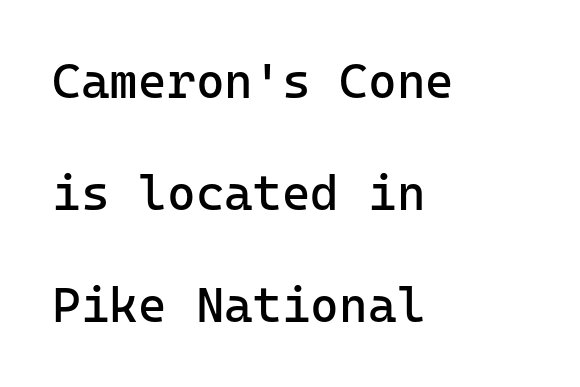
{"serif": "no", "italic": "no", "bold": "no", "weight": "regular", "width": "normal", "stroke_contrast": "low", "x_height": "medium", "monospaced": "yes", "underline": "no", "align": "left", "line_spacing": "loose", "line_spacing_ratio": 2.29, "letter_spacing": "normal", "letter_spacing_em": 0.0, "glyph_px": 49}
